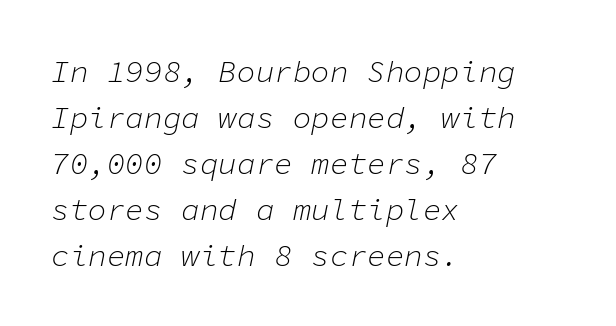
{"italic": "yes", "lean": "right", "slant_degrees": 11, "bold": "no", "weight": "light", "width": "normal", "stroke_contrast": "low", "x_height": "medium", "monospaced": "yes", "underline": "no", "align": "left", "line_spacing": "normal", "line_spacing_ratio": 1.48, "letter_spacing": "normal", "letter_spacing_em": 0.0, "glyph_px": 31}
